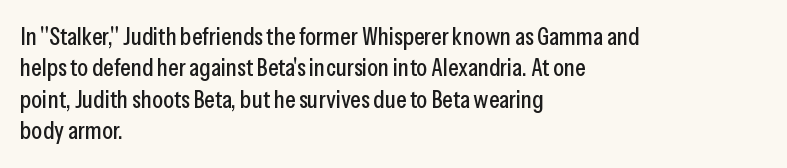
The image shows 25 px text type, upright; set left-aligned, normal line spacing (1.26x), normal letter spacing, not underlined.
